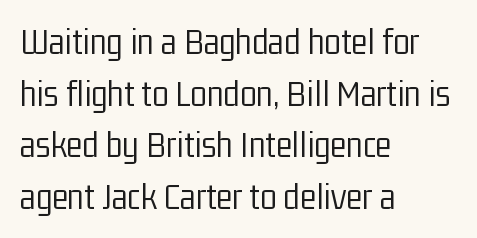
Underline: absent. Is this a sans? Yes — the strokes have no serifs. Casual observation: everything's shoved over to the left. The letters stand upright; this is a roman face.
